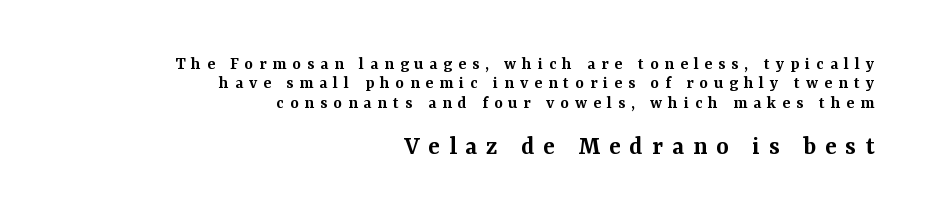
Q: Is the text bold? A: Semi-bold.
Q: Is the text italic (slanted)? A: No, it is upright.
Q: Is the text underlined? A: No.
Q: How is the paragraph aligned? A: Right-aligned.
Q: Is the spacing between letters normal or unusually wide? A: Unusually wide.
Q: Is the spacing between lines tight, normal or loose? A: Tight.
Q: Which block of text is set in a larger size, the first (top) or the second (bottom)? A: The second (bottom) one.
